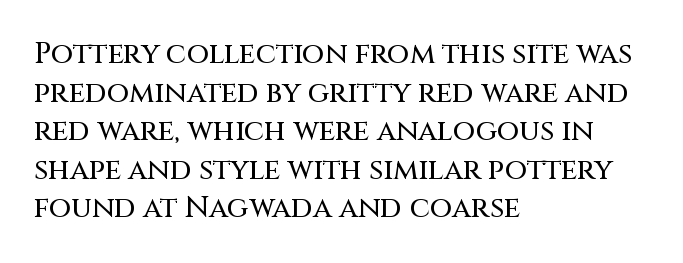
The image shows 29 px sans-serif type, upright; set left-aligned, normal line spacing (1.33x), normal letter spacing, not underlined; medium stroke contrast and a large x-height.
